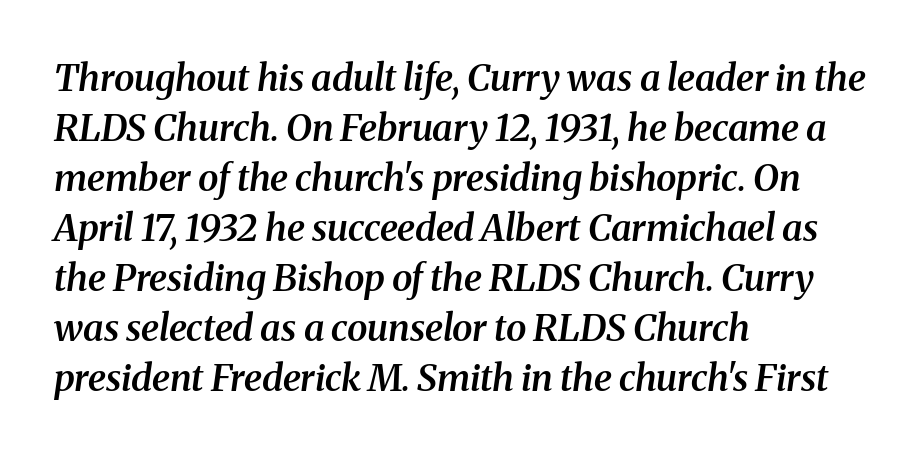
{"serif": "yes", "italic": "yes", "lean": "right", "slant_degrees": 8, "bold": "semi", "weight": "semibold", "width": "normal", "stroke_contrast": "medium", "x_height": "medium", "monospaced": "no", "underline": "no", "align": "left", "line_spacing": "normal", "line_spacing_ratio": 1.35, "letter_spacing": "normal", "letter_spacing_em": 0.0, "glyph_px": 37}
